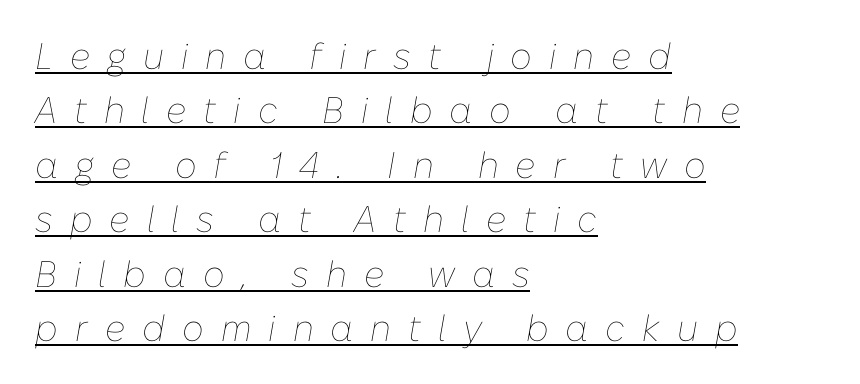
Q: Is the text bold? A: No.
Q: Is the text italic (slanted)? A: Yes, it leans right by about 10 degrees.
Q: Is the text underlined? A: Yes.
Q: How is the paragraph aligned? A: Left-aligned.
Q: Is the spacing between letters normal or unusually wide? A: Unusually wide.
Q: Is the spacing between lines tight, normal or loose? A: Normal.
Q: Width (condensed, normal, or wide)? A: Normal.
Q: Stroke contrast? A: Low.
Q: x-height? A: Medium.
Q: Monospaced? A: No.
